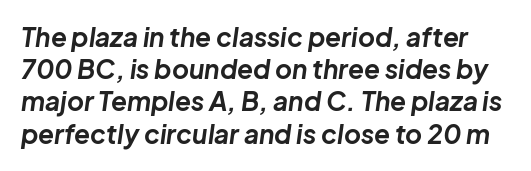
Q: Is the text bold? A: Yes.
Q: Is the text italic (slanted)? A: Yes, it leans right by about 8 degrees.
Q: Is the text underlined? A: No.
Q: Is the spacing between letters normal or unusually wide? A: Normal.
